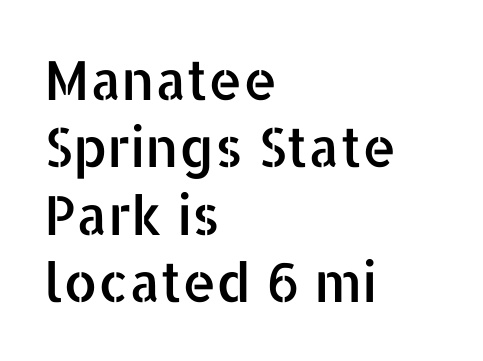
Posture: vertical. The vertical gap from one line to the next is medium. The rendering anchors every line to the left-hand side. The glyphs are unaccompanied by any horizontal stroke below them.
